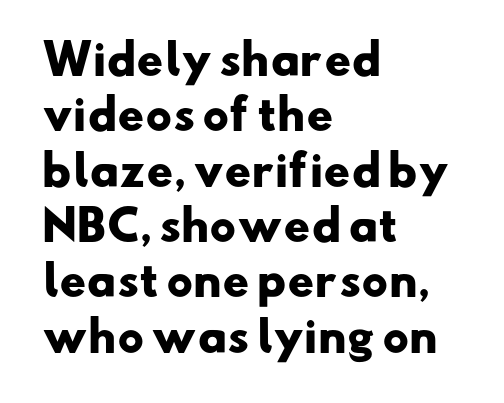
The image shows 41 px heavy, wide sans-serif type; set left-aligned, normal line spacing (1.35x), normal letter spacing, not underlined; low stroke contrast and a small x-height.
